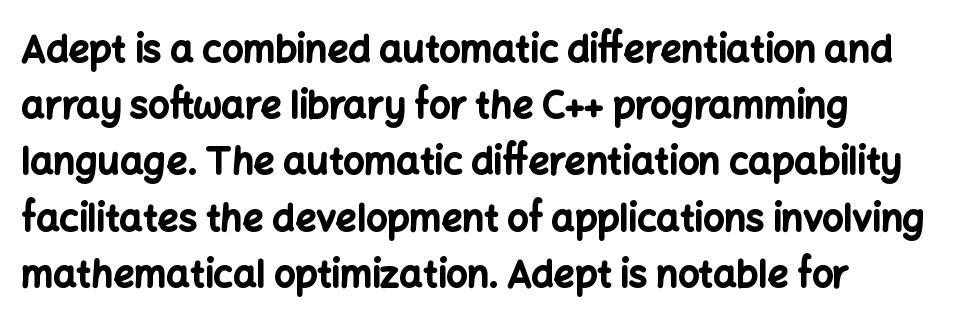
Q: Is the text bold? A: Yes.
Q: Is the text italic (slanted)? A: No, it is upright.
Q: Is the typeface a serif or a sans-serif typeface? A: Sans-serif.
Q: Is the text underlined? A: No.
Q: How is the paragraph aligned? A: Left-aligned.
Q: Is the spacing between letters normal or unusually wide? A: Normal.
Q: Is the spacing between lines tight, normal or loose? A: Normal.
Q: Width (condensed, normal, or wide)? A: Normal.
Q: Stroke contrast? A: Low.
Q: x-height? A: Medium.
Q: Monospaced? A: No.
